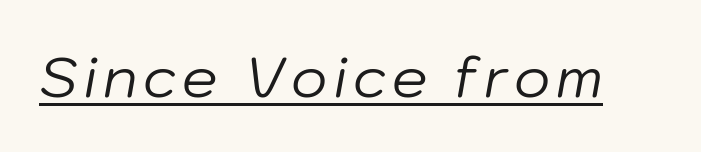
Vertical stems look standard width or narrower in stroke. Underlining? Definitely there. The font's italic variant was chosen for this text. The letters advance in unequal steps, a hallmark of proportional type.
